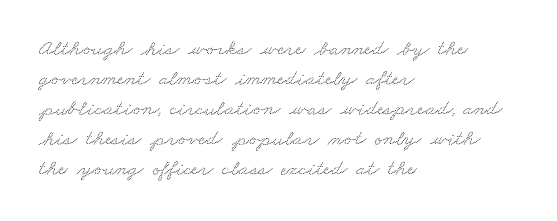
The image shows 22 px text type; set left-aligned, normal line spacing (1.36x), normal letter spacing, not underlined.
